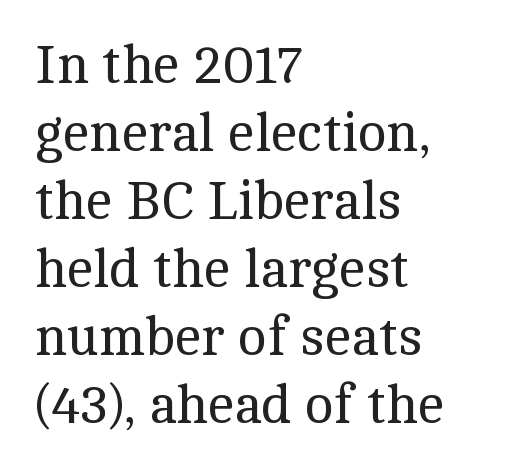
{"serif": "yes", "italic": "no", "bold": "no", "weight": "regular", "width": "normal", "x_height": "medium", "monospaced": "no", "underline": "no", "align": "left", "line_spacing": "normal", "line_spacing_ratio": 1.26, "letter_spacing": "normal", "letter_spacing_em": 0.0, "glyph_px": 54}
